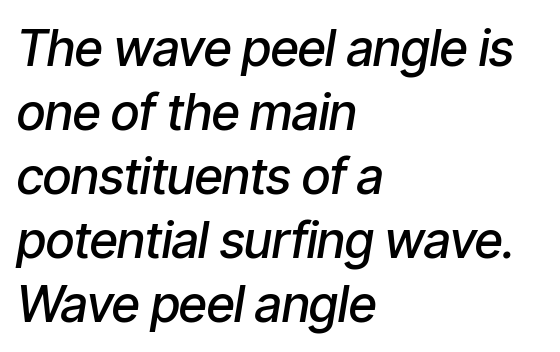
The image shows 50 px semibold, condensed type, italic (leaning right); set left-aligned, normal line spacing (1.28x), normal letter spacing, not underlined; low stroke contrast and a medium x-height.
